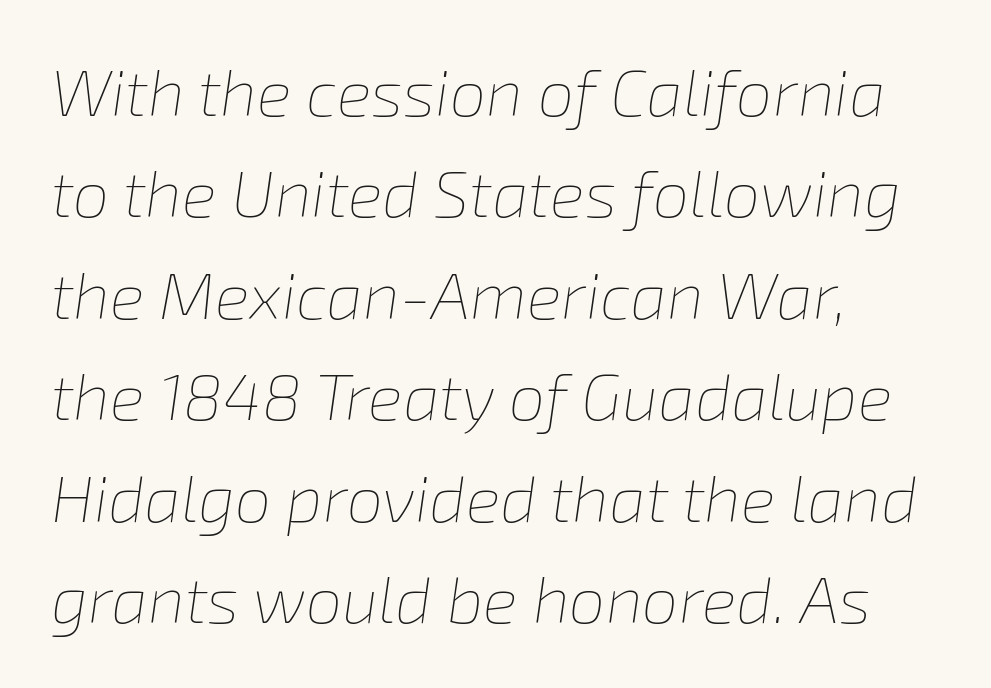
When letters slant like this, we call the style italic. This rendering uses left alignment, leaving the right contour irregular. Varying glyph widths throughout — classic text-font behaviour. Think standard paragraph weight, or any step lighter than that. This rendering features lettering with no underline. This sample keeps an unexceptional amount of space between lines.
